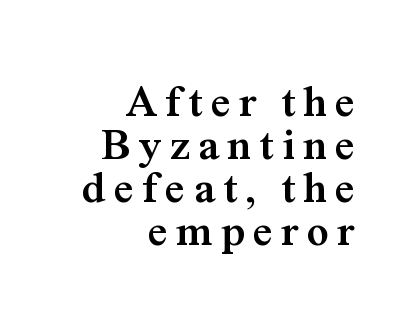
Q: Is the text bold? A: Yes.
Q: Is the text italic (slanted)? A: No, it is upright.
Q: Is the typeface a serif or a sans-serif typeface? A: Serif.
Q: Is the text underlined? A: No.
Q: How is the paragraph aligned? A: Right-aligned.
Q: Is the spacing between lines tight, normal or loose? A: Tight.
Q: Width (condensed, normal, or wide)? A: Normal.
Q: Stroke contrast? A: Medium.
Q: x-height? A: Medium.
Q: Monospaced? A: No.
